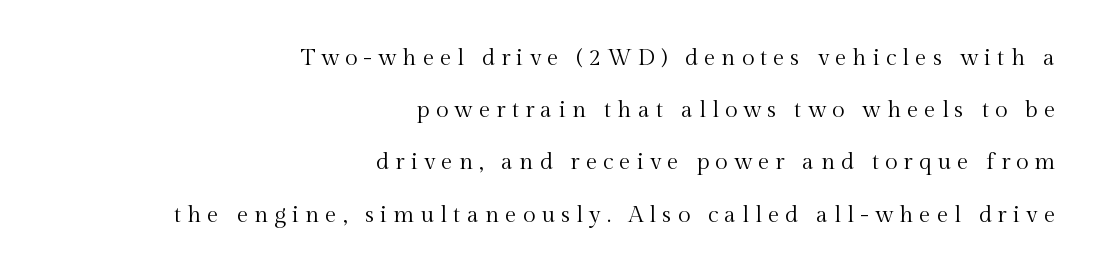
{"italic": "no", "bold": "no", "underline": "no", "align": "right", "line_spacing": "loose", "line_spacing_ratio": 2.27, "letter_spacing": "wide", "letter_spacing_em": 0.26, "glyph_px": 23}
